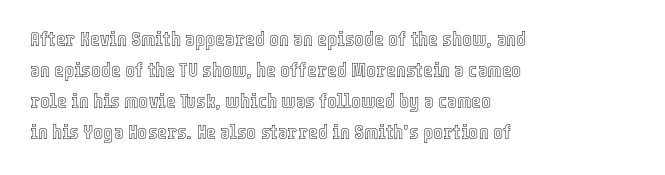
Does the copy run flush right? No — it runs flush left. The specimen reads as upright at a glance. Between one letter and the next there's only the usual sliver of space. The designer left line spacing at the default.
